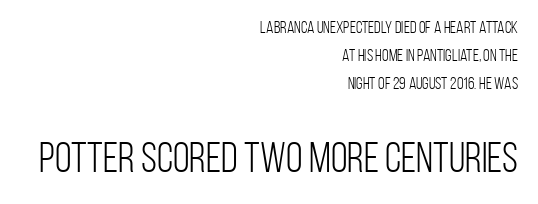
The passage is arranged like a letterhead date or caption credit — flush right. Just letters on the line, the space beneath them empty. Posture: upright roman. What stands out about the letter spacing? Nothing — it is the standard amount. No chunkiness to these letters — they're not bold. The glyphs in this specimen are sans serif.
